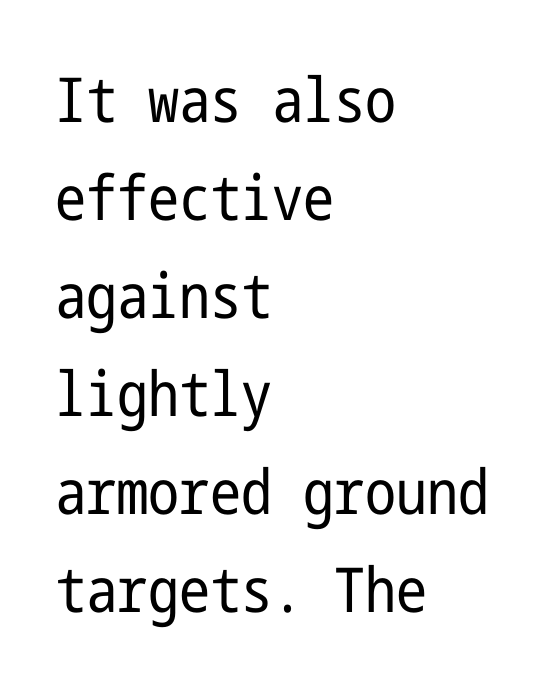
The image shows 62 px regular-weight, condensed sans-serif type, upright; set left-aligned, normal line spacing (1.58x), normal letter spacing, not underlined; low stroke contrast and a medium x-height.
